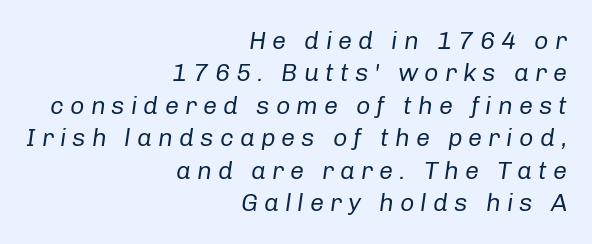
{"italic": "yes", "lean": "right", "slant_degrees": 8, "bold": "no", "underline": "no", "align": "right", "line_spacing": "normal", "line_spacing_ratio": 1.3, "letter_spacing": "wide", "letter_spacing_em": 0.24, "glyph_px": 25}
